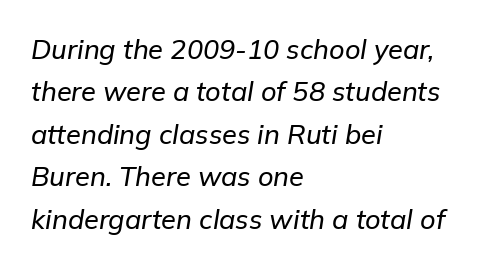
{"italic": "yes", "lean": "right", "slant_degrees": 9, "underline": "no", "align": "left", "line_spacing": "normal", "line_spacing_ratio": 1.57, "letter_spacing": "normal", "letter_spacing_em": 0.0, "glyph_px": 27}
